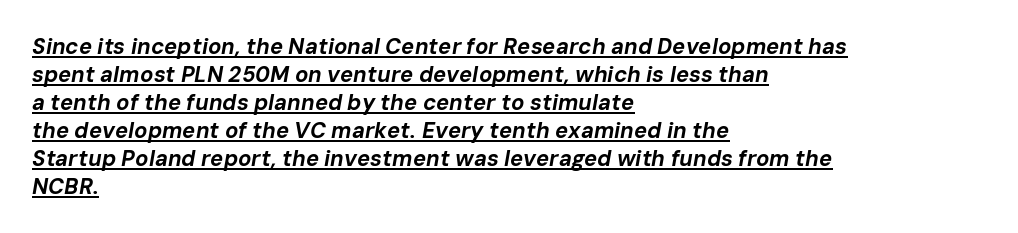
Q: Is the text bold? A: Yes.
Q: Is the text italic (slanted)? A: Yes, it leans right by about 10 degrees.
Q: Is the text underlined? A: Yes.
Q: How is the paragraph aligned? A: Left-aligned.
Q: Is the spacing between letters normal or unusually wide? A: Normal.
Q: Is the spacing between lines tight, normal or loose? A: Normal.
